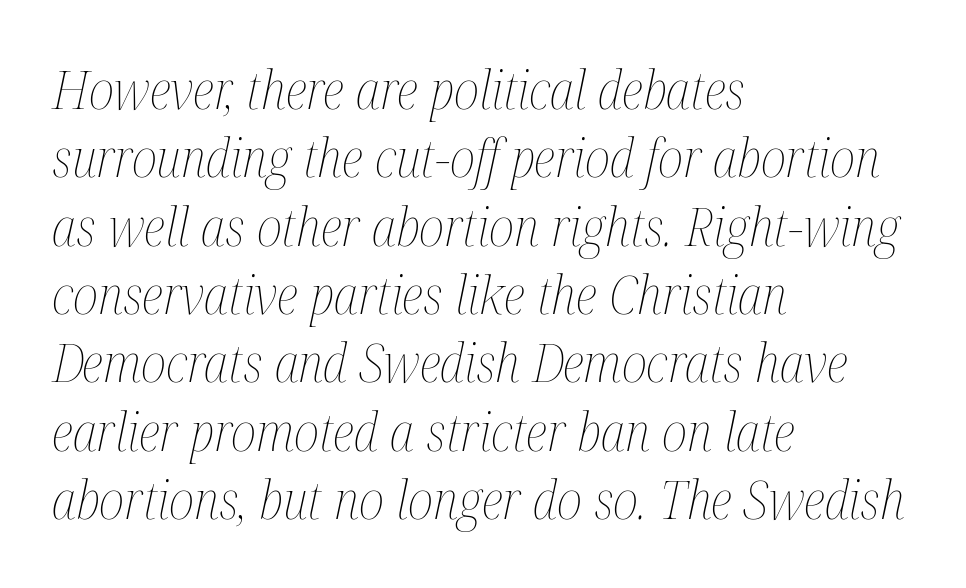
Q: Is the text bold? A: No.
Q: Is the text italic (slanted)? A: Yes, it leans right by about 12 degrees.
Q: Is the text underlined? A: No.
Q: How is the paragraph aligned? A: Left-aligned.
Q: Is the spacing between letters normal or unusually wide? A: Normal.
Q: Is the spacing between lines tight, normal or loose? A: Normal.
Q: Width (condensed, normal, or wide)? A: Condensed.
Q: Stroke contrast? A: Medium.
Q: x-height? A: Medium.
Q: Monospaced? A: No.
